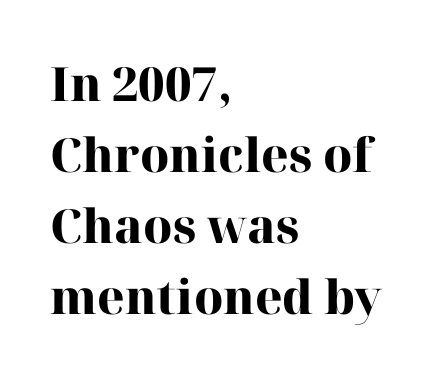
The image shows 47 px heavy serif type, upright; set left-aligned, normal line spacing (1.51x), normal letter spacing, not underlined; high stroke contrast and a medium x-height.
